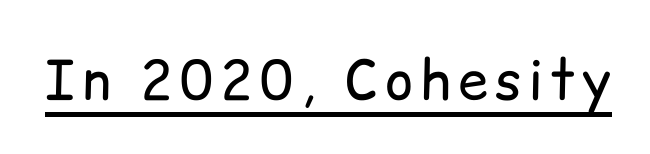
{"serif": "no", "italic": "no", "bold": "no", "weight": "regular", "width": "normal", "stroke_contrast": "low", "x_height": "medium", "monospaced": "no", "underline": "yes", "glyph_px": 54}
